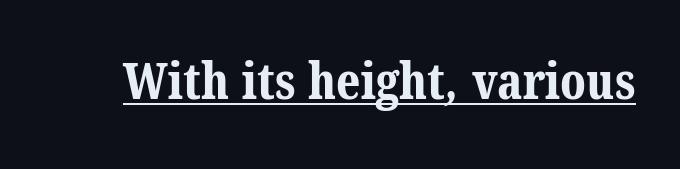
Q: Is the text bold? A: Yes.
Q: Is the typeface a serif or a sans-serif typeface? A: Serif.
Q: Is the text underlined? A: Yes.
Q: Is the spacing between letters normal or unusually wide? A: Normal.
Q: Width (condensed, normal, or wide)? A: Normal.
Q: Stroke contrast? A: Medium.
Q: x-height? A: Medium.
Q: Monospaced? A: No.
